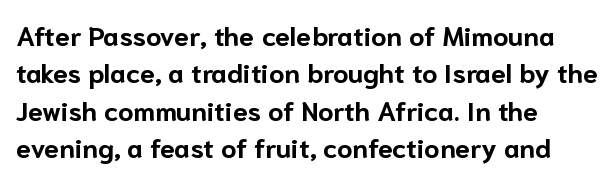
Q: Is the text bold? A: Yes.
Q: Is the text italic (slanted)? A: No, it is upright.
Q: Is the text underlined? A: No.
Q: How is the paragraph aligned? A: Left-aligned.
Q: Is the spacing between letters normal or unusually wide? A: Normal.
Q: Is the spacing between lines tight, normal or loose? A: Normal.
